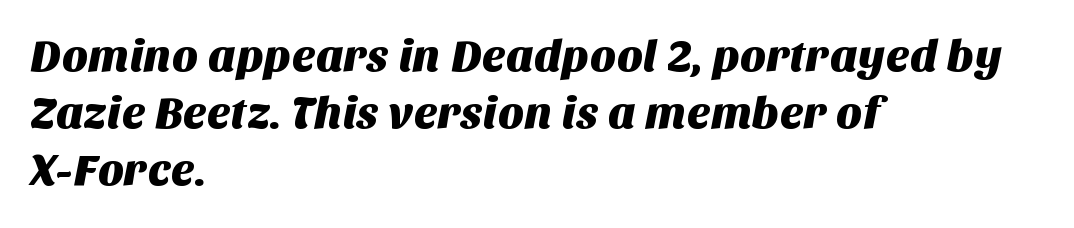
Font category for this specimen: sans-serif. Every row of glyphs begins at an identical x-position on the left. Vertical spacing — default. Do the characters align in a grid? No, the font is proportional.
